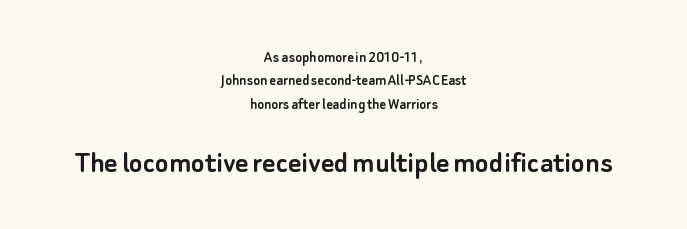
The image shows 32 px sans-serif type, upright; set centered, normal line spacing (1.46x), normal letter spacing, not underlined; the second (bottom) block is 2.0x larger; low stroke contrast and a small x-height.
